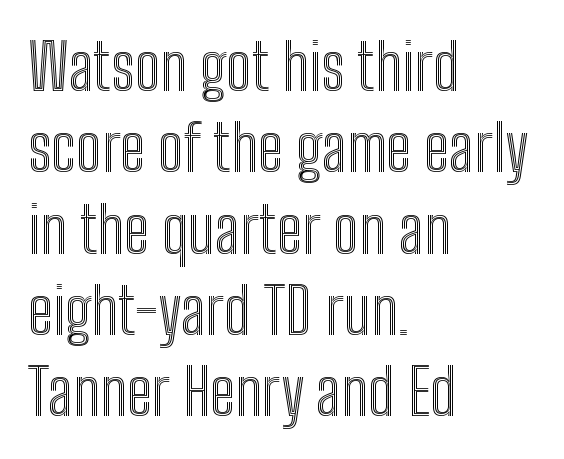
The image shows 64 px condensed type, upright; set left-aligned, normal line spacing (1.27x), normal letter spacing, not underlined; a medium x-height.
